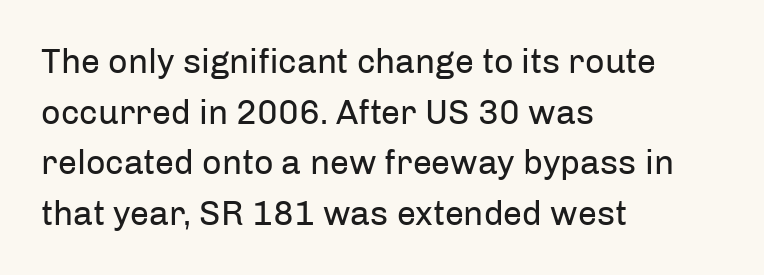
{"serif": "no", "italic": "no", "bold": "no", "weight": "regular", "width": "normal", "stroke_contrast": "low", "x_height": "medium", "monospaced": "no", "underline": "no", "align": "left", "line_spacing": "normal", "line_spacing_ratio": 1.49, "letter_spacing": "normal", "letter_spacing_em": 0.0, "glyph_px": 34}
